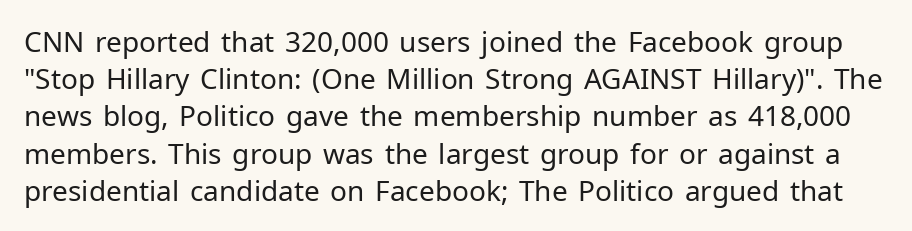
The image shows 28 px regular-weight sans-serif type, upright; set normal line spacing (1.33x), normal letter spacing, not underlined; low stroke contrast and a medium x-height.
